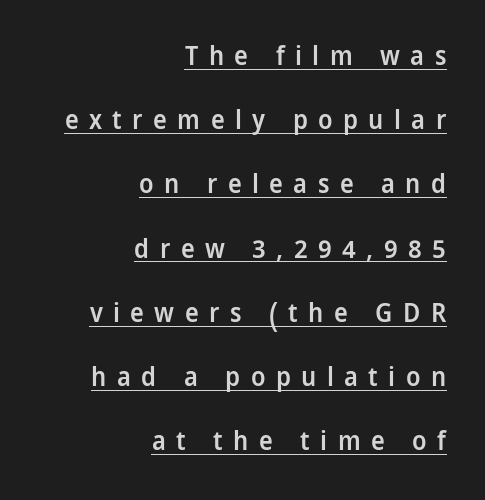
The image shows 26 px text type, upright; set right-aligned, loose line spacing (2.47x), unusually wide letter spacing (+0.4 em), underlined.
